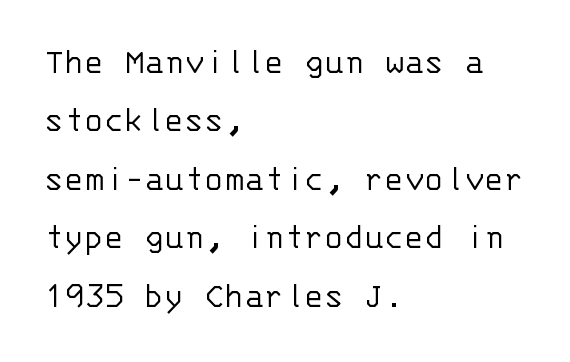
{"serif": "no", "italic": "no", "bold": "no", "weight": "light", "width": "normal", "stroke_contrast": "low", "x_height": "large", "monospaced": "yes", "underline": "no", "align": "left", "line_spacing": "normal", "line_spacing_ratio": 1.58, "letter_spacing": "normal", "letter_spacing_em": 0.0, "glyph_px": 37}
